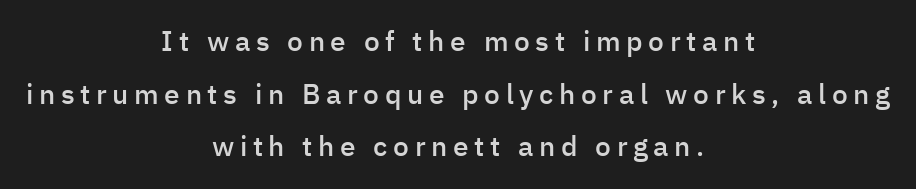
Typeset on center — no edge is straight. Compared with an ordinary text face, these strokes are moderately heavier — a semibold. Beneath every word, the page is bare. Here the designer chose a conventional face with non-uniform glyph widths. The rendering shows plain stroke endings on the letterforms — a sans-serif design.
